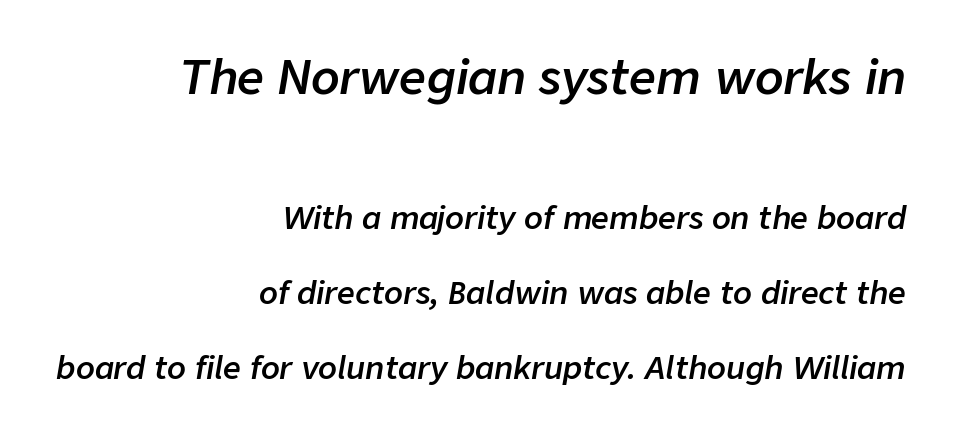
The image shows 47 px semibold type, italic (leaning right); set right-aligned, loose line spacing (2.42x), normal letter spacing, not underlined; the first (top) block is 1.52x larger; low stroke contrast and a medium x-height.
